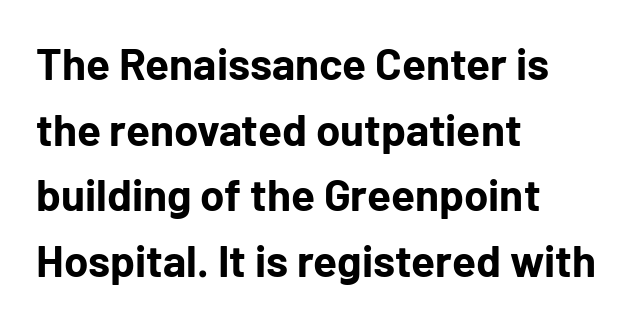
Q: Is the text bold? A: Yes.
Q: Is the text italic (slanted)? A: No, it is upright.
Q: Is the typeface a serif or a sans-serif typeface? A: Sans-serif.
Q: Is the text underlined? A: No.
Q: How is the paragraph aligned? A: Left-aligned.
Q: Is the spacing between letters normal or unusually wide? A: Normal.
Q: Is the spacing between lines tight, normal or loose? A: Normal.
Q: Width (condensed, normal, or wide)? A: Normal.
Q: Stroke contrast? A: Low.
Q: x-height? A: Medium.
Q: Monospaced? A: No.
